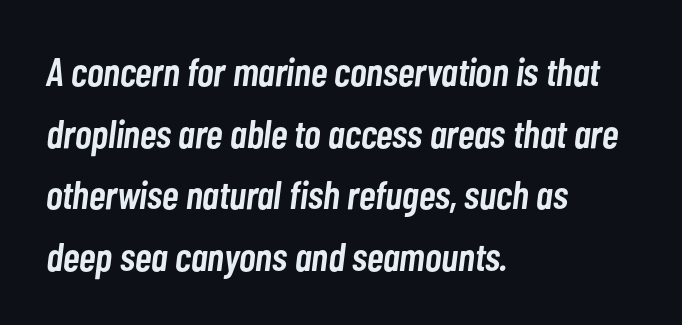
Q: Is the text bold? A: Semi-bold.
Q: Is the text italic (slanted)? A: Yes, it leans right by about 7 degrees.
Q: Is the text underlined? A: No.
Q: How is the paragraph aligned? A: Left-aligned.
Q: Is the spacing between letters normal or unusually wide? A: Normal.
Q: Is the spacing between lines tight, normal or loose? A: Normal.
Q: Width (condensed, normal, or wide)? A: Condensed.
Q: Stroke contrast? A: Low.
Q: x-height? A: Medium.
Q: Monospaced? A: No.
